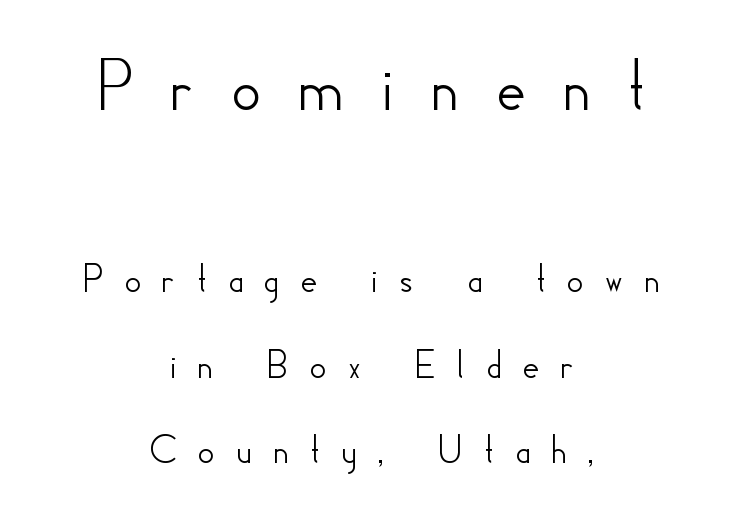
{"serif": "no", "italic": "no", "width": "normal", "stroke_contrast": "low", "x_height": "small", "monospaced": "no", "underline": "no", "align": "center", "line_spacing": "loose", "line_spacing_ratio": 1.99, "letter_spacing": "wide", "letter_spacing_em": 0.45, "larger_block": "first", "size_ratio": 1.77, "glyph_px": 76}
